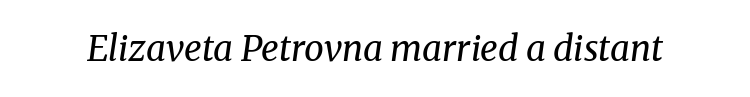
Q: Is the text bold? A: No.
Q: Is the text italic (slanted)? A: Yes, it leans right by about 8 degrees.
Q: Is the typeface a serif or a sans-serif typeface? A: Serif.
Q: Is the text underlined? A: No.
Q: Is the spacing between letters normal or unusually wide? A: Normal.
Q: Width (condensed, normal, or wide)? A: Normal.
Q: Stroke contrast? A: Medium.
Q: x-height? A: Medium.
Q: Monospaced? A: No.
